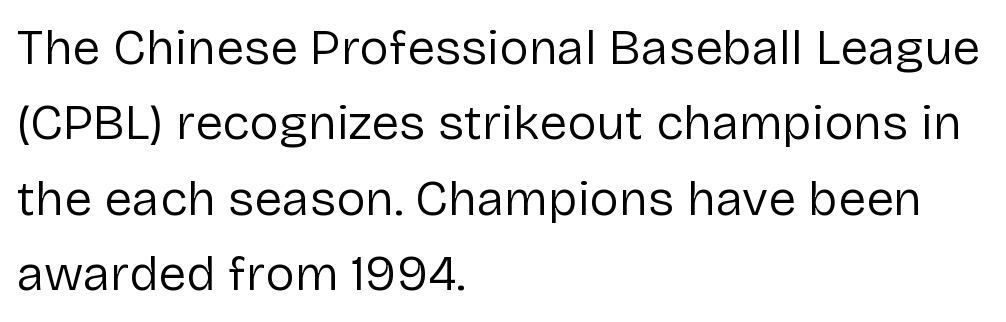
Q: Is the text bold? A: No.
Q: Is the text italic (slanted)? A: No, it is upright.
Q: Is the typeface a serif or a sans-serif typeface? A: Sans-serif.
Q: Is the text underlined? A: No.
Q: How is the paragraph aligned? A: Left-aligned.
Q: Is the spacing between letters normal or unusually wide? A: Normal.
Q: Is the spacing between lines tight, normal or loose? A: Normal.
Q: Width (condensed, normal, or wide)? A: Normal.
Q: Stroke contrast? A: Low.
Q: x-height? A: Medium.
Q: Monospaced? A: No.
